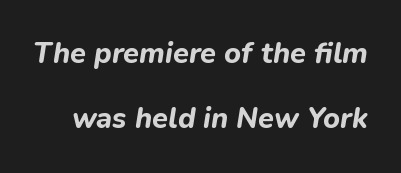
How would I describe the line gaps? Wide and relaxed. The passage shown leans; its letterforms are oblique. The strokes are fattened all the way to bold. Descender tails drop into unmarked territory. This sample uses plain, unmodified letter spacing. This sample has the flowing, uneven cadence of proportional lettering.
